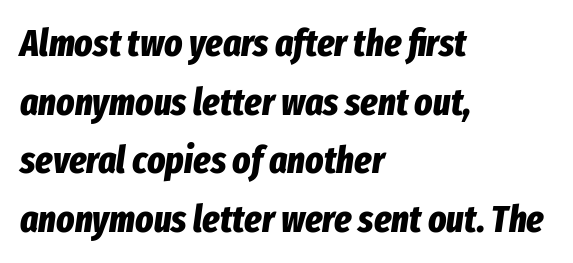
{"italic": "yes", "lean": "right", "slant_degrees": 8, "bold": "yes", "weight": "bold", "width": "condensed", "stroke_contrast": "low", "x_height": "medium", "monospaced": "no", "underline": "no", "align": "left", "line_spacing": "normal", "line_spacing_ratio": 1.54, "letter_spacing": "normal", "letter_spacing_em": 0.0, "glyph_px": 38}
